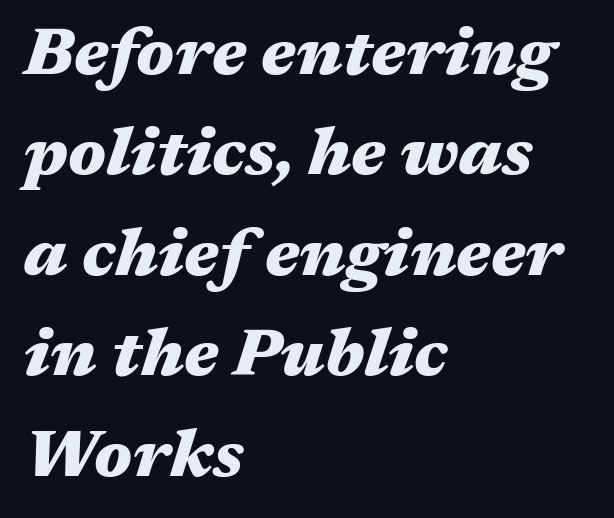
{"italic": "yes", "lean": "right", "slant_degrees": 17, "bold": "yes", "weight": "heavy", "width": "wide", "stroke_contrast": "medium", "x_height": "medium", "monospaced": "no", "underline": "no", "align": "left", "line_spacing": "normal", "line_spacing_ratio": 1.5, "letter_spacing": "normal", "letter_spacing_em": 0.0, "glyph_px": 67}
